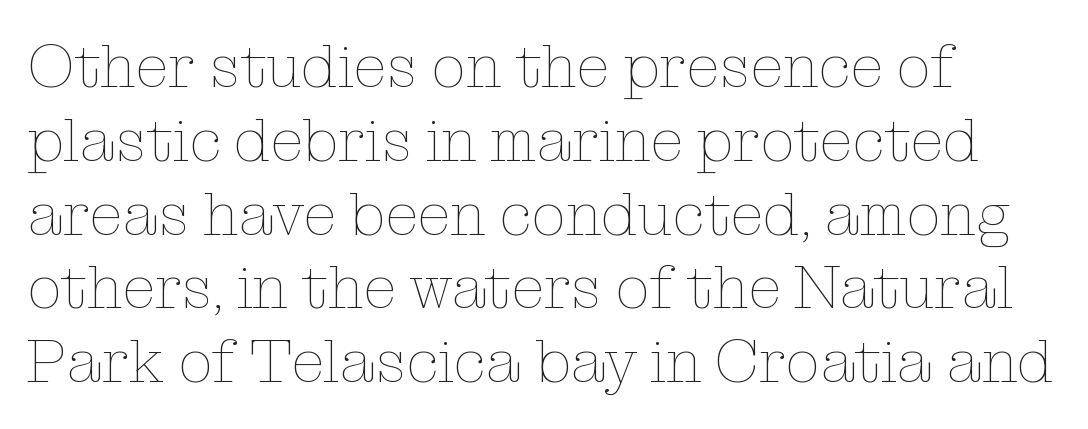
Words float on clear page, feet unadorned. Tracking here is standard; glyphs follow each other at the usual distance. The font is comparable to plain body text, perhaps lighter. The lines are quadded left.
